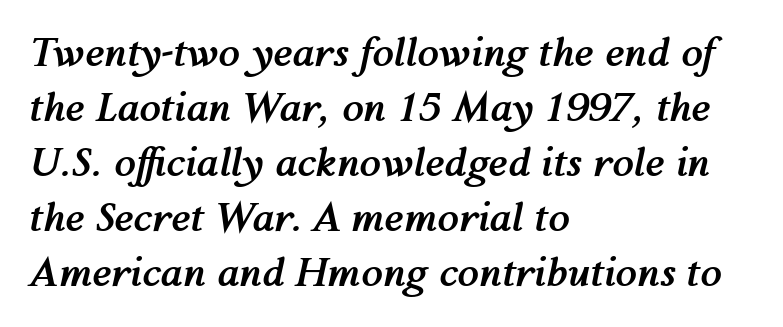
The image shows 39 px semibold type, italic (leaning right); set left-aligned, normal line spacing (1.41x), normal letter spacing, not underlined; medium stroke contrast and a medium x-height.
